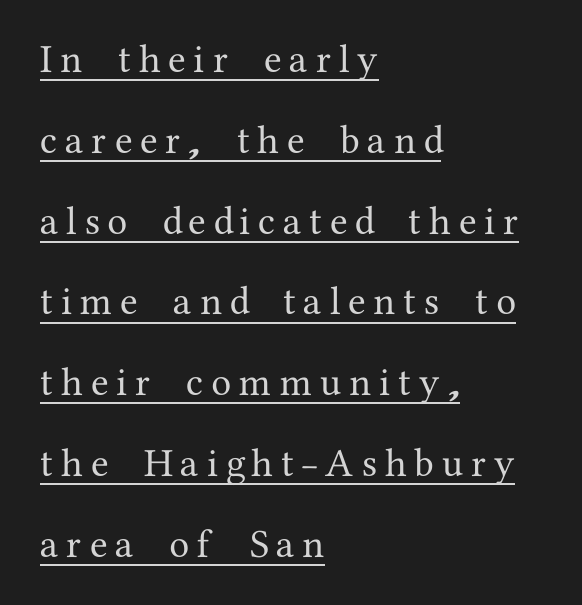
The image shows 40 px serif type, upright; set left-aligned, loose line spacing (2.02x), unusually wide letter spacing (+0.2 em), underlined; medium stroke contrast and a medium x-height.
